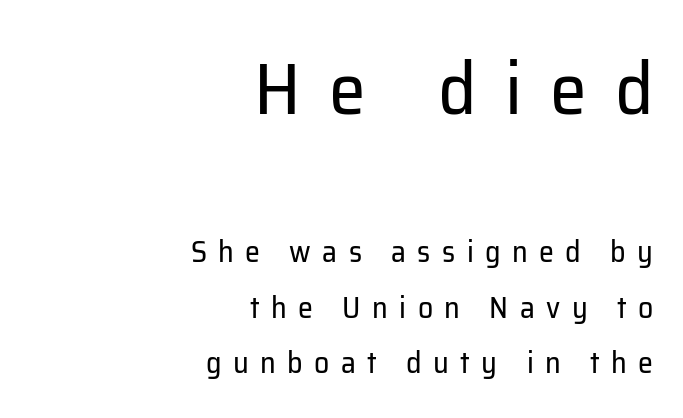
Q: Is the text bold? A: No.
Q: Is the text italic (slanted)? A: No, it is upright.
Q: Is the typeface a serif or a sans-serif typeface? A: Sans-serif.
Q: Is the text underlined? A: No.
Q: How is the paragraph aligned? A: Right-aligned.
Q: Is the spacing between letters normal or unusually wide? A: Unusually wide.
Q: Which block of text is set in a larger size, the first (top) or the second (bottom)? A: The first (top) one.
Q: Width (condensed, normal, or wide)? A: Normal.
Q: Stroke contrast? A: Low.
Q: x-height? A: Medium.
Q: Monospaced? A: No.
